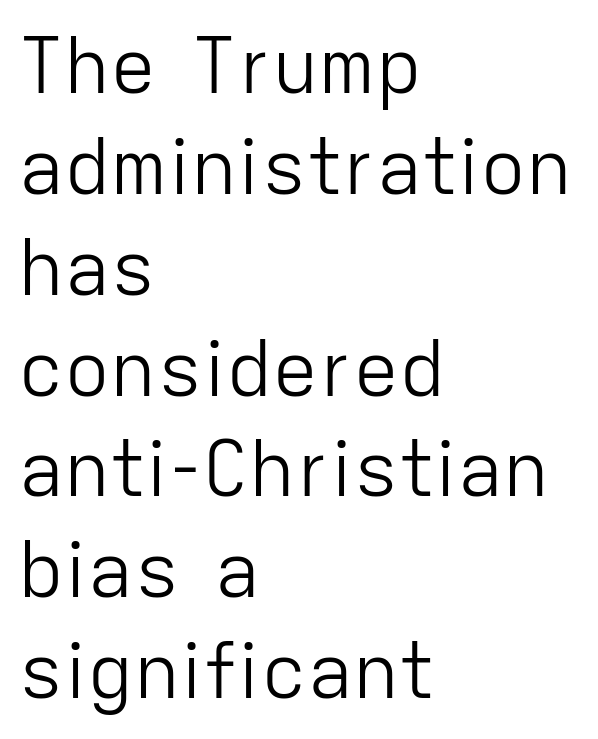
{"serif": "no", "italic": "no", "bold": "no", "weight": "light", "width": "normal", "stroke_contrast": "low", "x_height": "medium", "monospaced": "no", "underline": "no", "align": "left", "line_spacing": "normal", "line_spacing_ratio": 1.31, "letter_spacing": "normal", "letter_spacing_em": 0.0, "glyph_px": 77}
